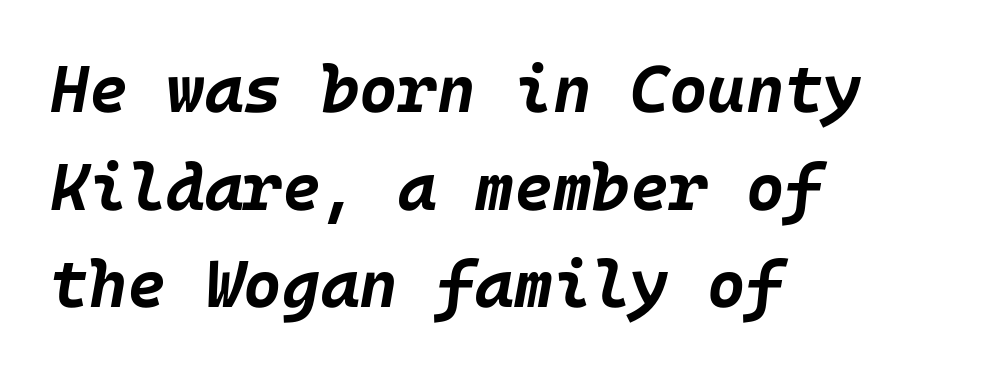
{"italic": "yes", "lean": "right", "slant_degrees": 10, "bold": "yes", "weight": "bold", "width": "normal", "stroke_contrast": "low", "x_height": "large", "underline": "no", "align": "left", "line_spacing": "normal", "line_spacing_ratio": 1.48, "letter_spacing": "normal", "letter_spacing_em": 0.0, "glyph_px": 66}
